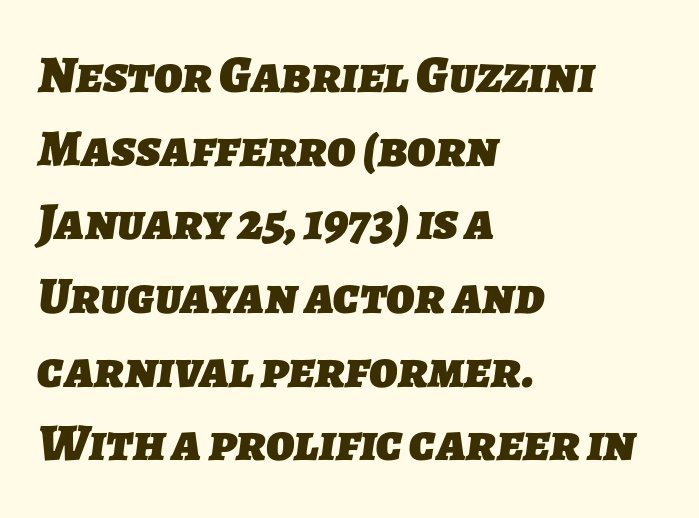
The image shows 53 px heavy sans-serif type; set left-aligned, normal line spacing (1.39x), normal letter spacing, not underlined; low stroke contrast and a medium x-height.
